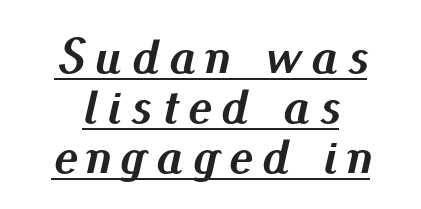
The letters are bold, with thick, heavy strokes. This sample has the flowing, uneven cadence of proportional lettering. This sample uses an oblique cut, with every glyph tilted off the vertical. The rag falls on both sides of this text block equally. What decoration does the sample have? An underline. What's the leading like? Squeezed, with rows nearly overlapping.
